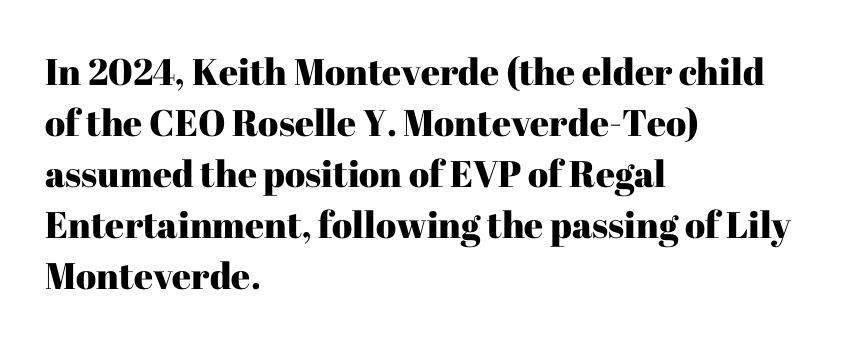
The image shows 37 px serif type, upright; set left-aligned, normal line spacing (1.38x), normal letter spacing, not underlined; high stroke contrast and a medium x-height.
